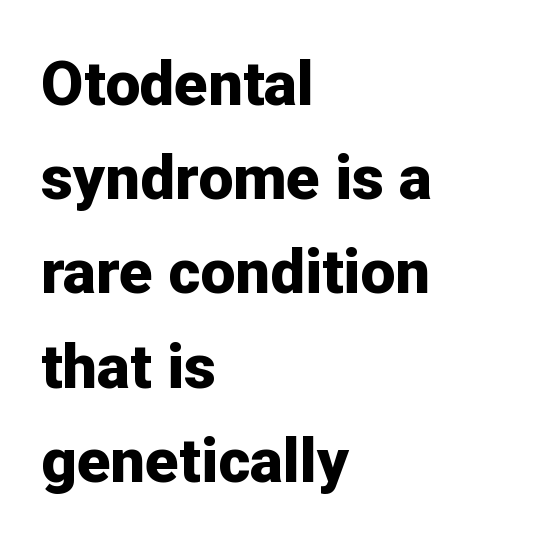
{"serif": "no", "italic": "no", "bold": "yes", "weight": "bold", "width": "normal", "stroke_contrast": "low", "x_height": "medium", "monospaced": "no", "underline": "no", "align": "left", "line_spacing": "normal", "line_spacing_ratio": 1.52, "letter_spacing": "normal", "letter_spacing_em": 0.0, "glyph_px": 62}
